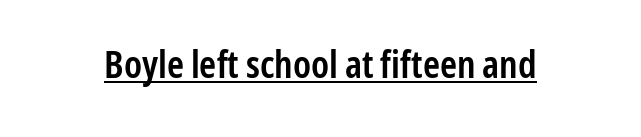
The image shows 38 px semibold, condensed sans-serif type, upright; set normal letter spacing, underlined; low stroke contrast and a medium x-height.
